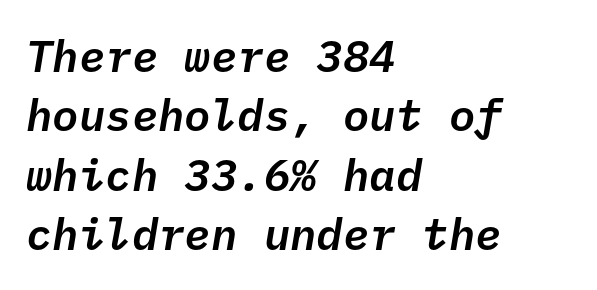
Q: Is the text italic (slanted)? A: Yes, it leans right by about 10 degrees.
Q: Is the text underlined? A: No.
Q: How is the paragraph aligned? A: Left-aligned.
Q: Is the spacing between letters normal or unusually wide? A: Normal.
Q: Is the spacing between lines tight, normal or loose? A: Normal.
Q: Width (condensed, normal, or wide)? A: Normal.
Q: Stroke contrast? A: Low.
Q: x-height? A: Medium.
Q: Monospaced? A: Yes.
